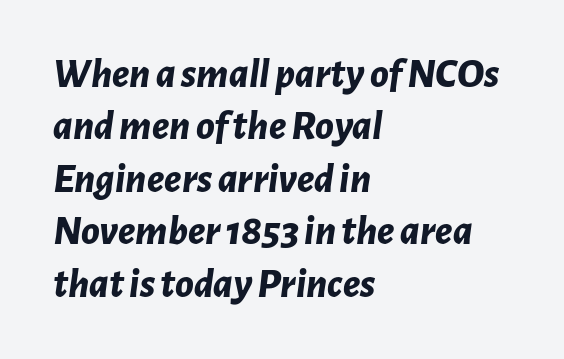
{"italic": "yes", "lean": "right", "slant_degrees": 7, "bold": "yes", "weight": "bold", "width": "normal", "stroke_contrast": "low", "x_height": "medium", "monospaced": "no", "underline": "no", "align": "left", "line_spacing": "normal", "line_spacing_ratio": 1.25, "letter_spacing": "normal", "letter_spacing_em": 0.0, "glyph_px": 42}
